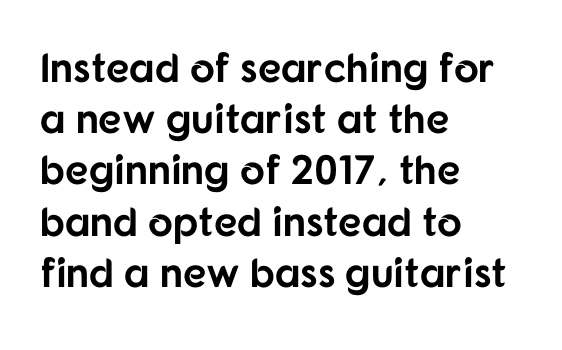
{"serif": "no", "italic": "no", "bold": "yes", "weight": "bold", "width": "normal", "stroke_contrast": "low", "x_height": "medium", "monospaced": "no", "underline": "no", "align": "left", "line_spacing": "normal", "line_spacing_ratio": 1.25, "letter_spacing": "normal", "letter_spacing_em": 0.0, "glyph_px": 41}
